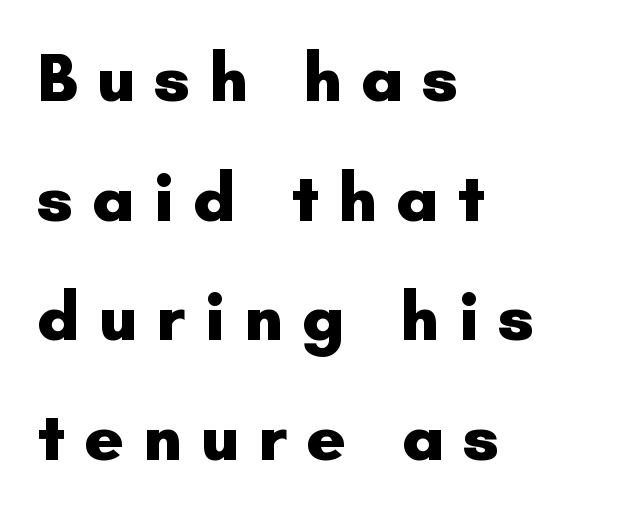
{"serif": "no", "italic": "no", "bold": "yes", "weight": "heavy", "width": "normal", "stroke_contrast": "low", "x_height": "small", "monospaced": "no", "underline": "no", "align": "left", "line_spacing_ratio": 1.76, "letter_spacing": "wide", "letter_spacing_em": 0.27, "glyph_px": 68}
